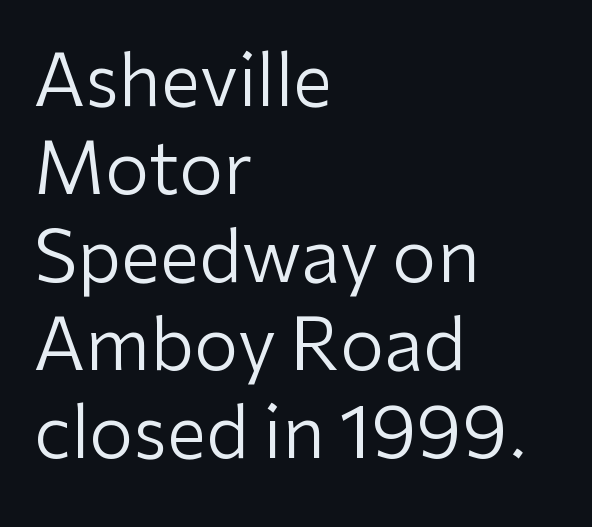
{"serif": "no", "italic": "no", "bold": "no", "weight": "regular", "width": "normal", "stroke_contrast": "low", "x_height": "medium", "monospaced": "no", "underline": "no", "align": "left", "line_spacing_ratio": 1.24, "letter_spacing": "normal", "letter_spacing_em": 0.0, "glyph_px": 71}
